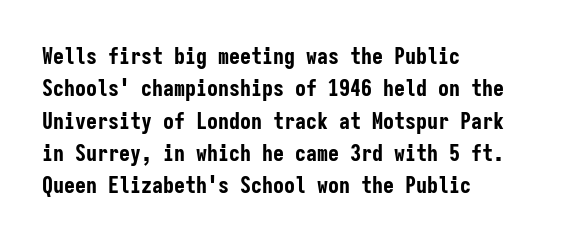
The image shows 22 px bold type, upright; set left-aligned, normal line spacing (1.47x), normal letter spacing, not underlined.
